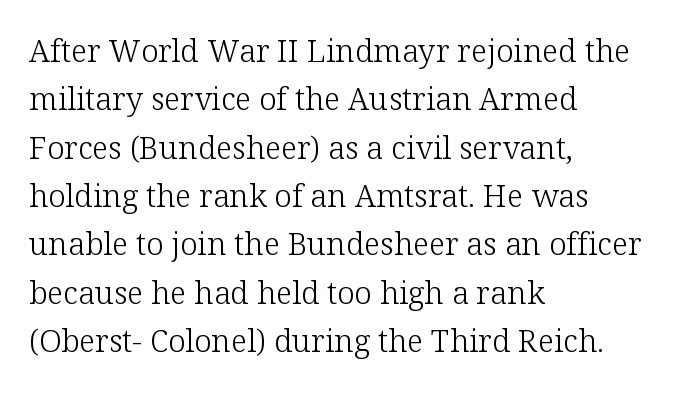
{"serif": "yes", "italic": "no", "bold": "no", "weight": "light", "width": "normal", "stroke_contrast": "low", "x_height": "medium", "monospaced": "no", "underline": "no", "align": "left", "line_spacing": "normal", "line_spacing_ratio": 1.56, "letter_spacing": "normal", "letter_spacing_em": 0.0, "glyph_px": 31}
